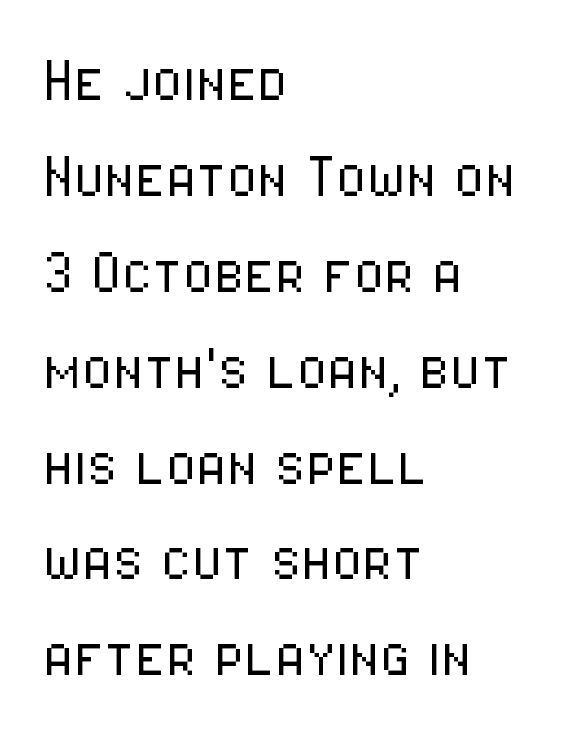
The image shows 70 px light, condensed sans-serif type, upright; set left-aligned, normal line spacing (1.37x), normal letter spacing, not underlined; low stroke contrast and a medium x-height.
